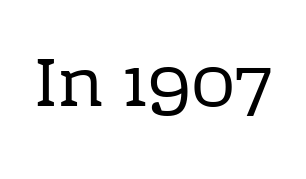
The image shows 69 px regular-weight serif type, upright; set normal letter spacing, not underlined; low stroke contrast and a medium x-height.
